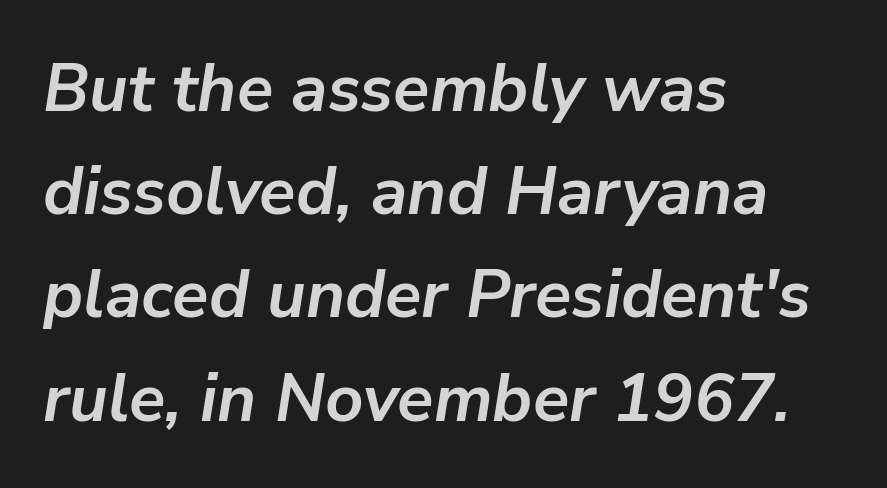
This sample is left-justified, so line endings fall wherever the words run out. Varying glyph widths throughout — classic text-font behaviour. This is oblique type, the kind used for emphasis or titles. The tracking reads as untouched default to a designer's eye. Successive baselines arrive at the customary interval. The face used here has the dense, thick strokes of a bold.
